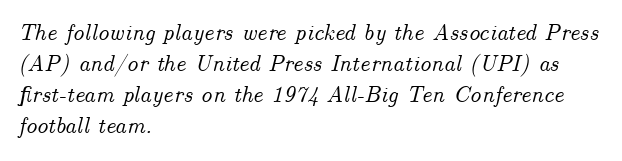
Glyph-to-glyph distance matches everyday printed text. Letters rest on an invisible, unmarked baseline. Characters are canted at an angle relative to the baseline's perpendicular. This sample is left-justified, so line endings fall wherever the words run out. Interline gaps are of average width in this sample.
